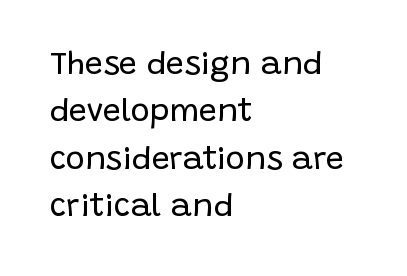
Letter spacing: default. The passage is arranged the way most books set body copy — flush left. Tall strokes in this sample are plumb rather than angled. The specimen omits any rule beneath the text block's lines. The passage shown is not bold in any degree. Examine the stroke ends and you'll find no serifs.
